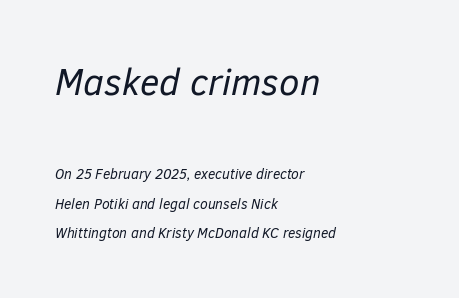
{"italic": "yes", "lean": "right", "slant_degrees": 12, "bold": "no", "weight": "regular", "width": "normal", "stroke_contrast": "low", "x_height": "medium", "monospaced": "no", "underline": "no", "align": "left", "line_spacing": "loose", "line_spacing_ratio": 2.12, "letter_spacing": "normal", "letter_spacing_em": 0.0, "larger_block": "first", "size_ratio": 2.64, "glyph_px": 37}
